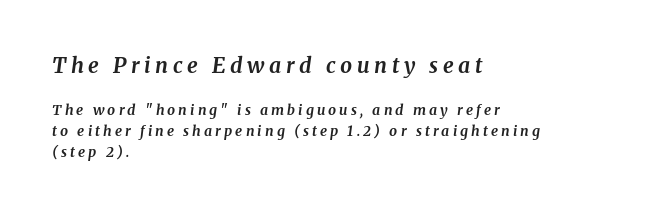
{"italic": "yes", "lean": "right", "slant_degrees": 8, "bold": "yes", "underline": "no", "align": "left", "line_spacing": "normal", "line_spacing_ratio": 1.52, "letter_spacing": "wide", "letter_spacing_em": 0.22, "larger_block": "first", "size_ratio": 1.5, "glyph_px": 21}
